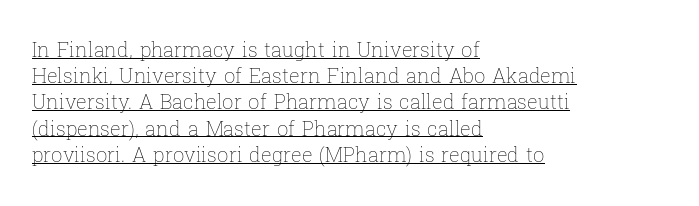
Q: Is the text bold? A: No.
Q: Is the text italic (slanted)? A: No, it is upright.
Q: Is the text underlined? A: Yes.
Q: How is the paragraph aligned? A: Left-aligned.
Q: Is the spacing between letters normal or unusually wide? A: Normal.
Q: Is the spacing between lines tight, normal or loose? A: Normal.
